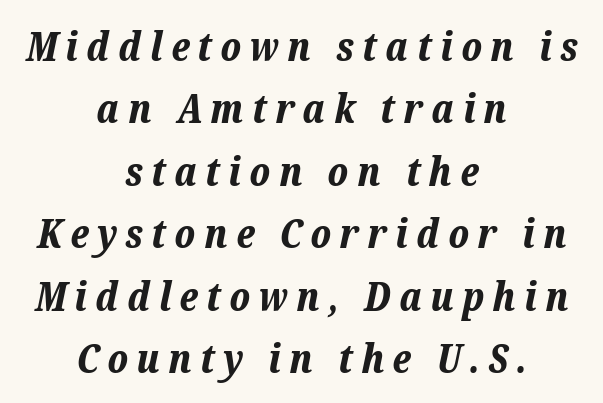
The image shows 40 px bold type, italic (leaning right); set centered, normal line spacing (1.56x), unusually wide letter spacing (+0.21 em), not underlined; low stroke contrast and a medium x-height.
